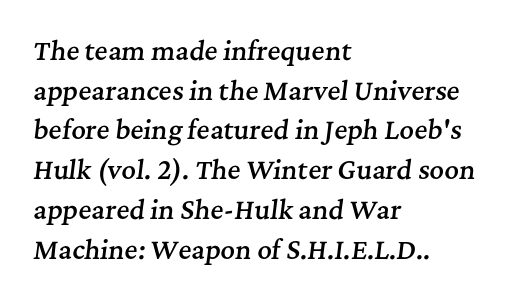
Q: Is the text bold? A: Semi-bold.
Q: Is the text italic (slanted)? A: Yes, it leans right by about 7 degrees.
Q: Is the text underlined? A: No.
Q: How is the paragraph aligned? A: Left-aligned.
Q: Is the spacing between letters normal or unusually wide? A: Normal.
Q: Is the spacing between lines tight, normal or loose? A: Normal.
